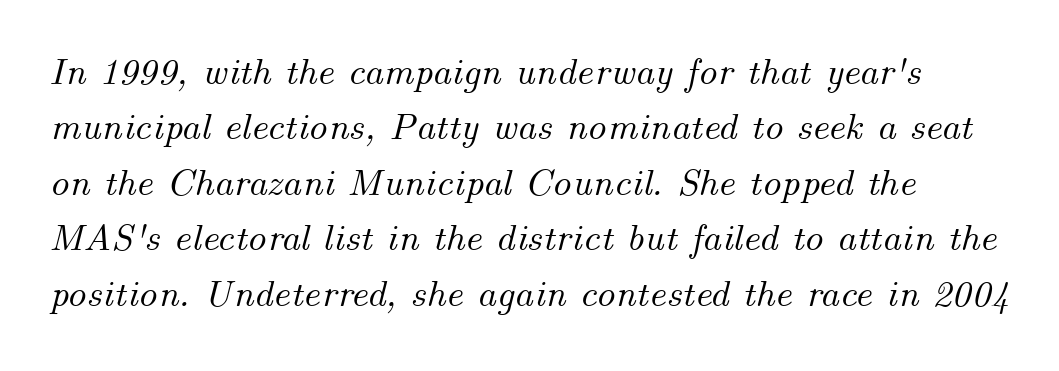
Compared with typical paragraphs, the rows here are spaced about the same. A typesetter would call this proportional, since set widths differ per character. Students, note that the glyphs here touch the page at normal intervals. Each row of text sits above clean, open space. Is the type slanted? Yes — the strokes lean at a clear angle.
